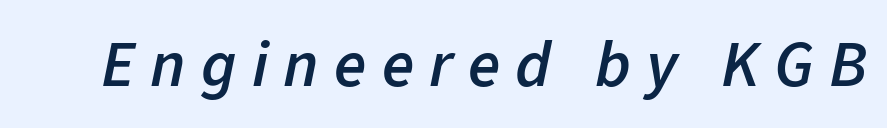
Letters rest on an invisible, unmarked baseline. The whole block is typeset with a tilt. I'd describe the lettering as semibold — firm but not a full bold. A typesetter would call this proportional, since set widths differ per character.
